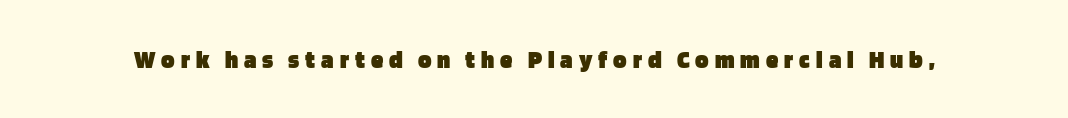
Q: Is the text bold? A: Yes.
Q: Is the text italic (slanted)? A: No, it is upright.
Q: Is the text underlined? A: No.
Q: Is the spacing between letters normal or unusually wide? A: Unusually wide.
